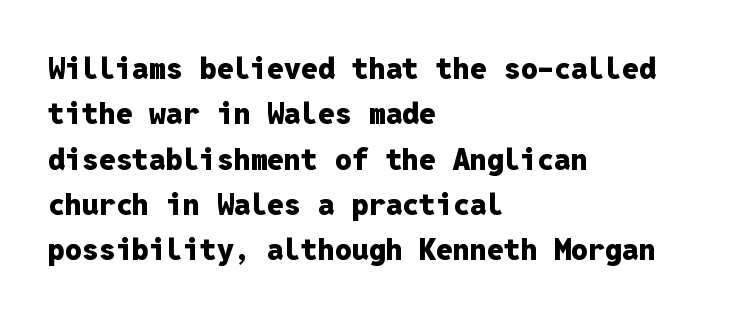
The image shows 30 px heavy sans-serif type, upright, monospaced; set left-aligned, normal line spacing (1.51x), normal letter spacing, not underlined; low stroke contrast and a medium x-height.
